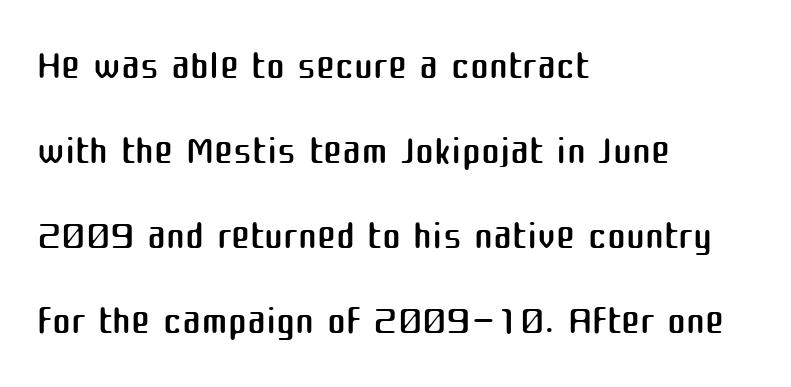
The image shows 57 px regular-weight sans-serif type, upright; set left-aligned, normal line spacing (1.49x), normal letter spacing, not underlined; medium stroke contrast and a medium x-height.
